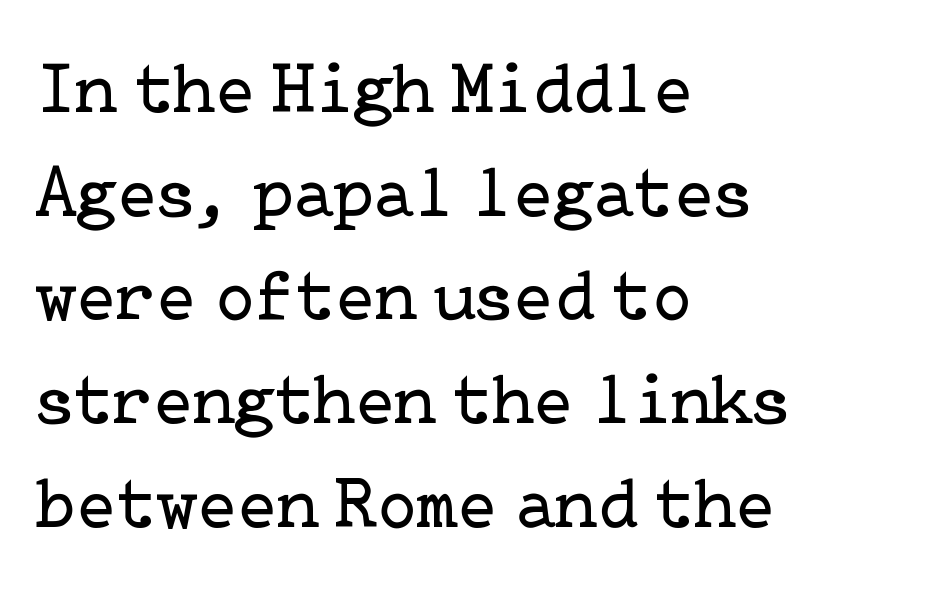
The image shows 72 px regular-weight serif type, upright; set left-aligned, normal line spacing (1.44x), normal letter spacing, not underlined; low stroke contrast and a medium x-height.
